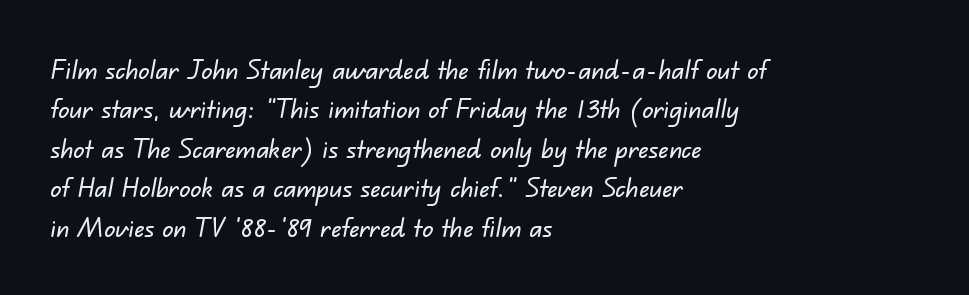
Q: Is the text underlined? A: No.
Q: How is the paragraph aligned? A: Left-aligned.
Q: Is the spacing between letters normal or unusually wide? A: Normal.
Q: Is the spacing between lines tight, normal or loose? A: Normal.
